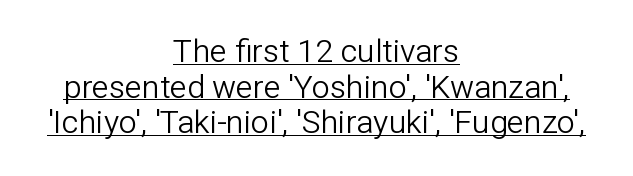
The passage shown is underscored from start to finish. The weight tops out at a normal text grade. Notice how the stems are strictly vertical — no italics here. Compared with typical paragraphs, the rows here are closer together.
